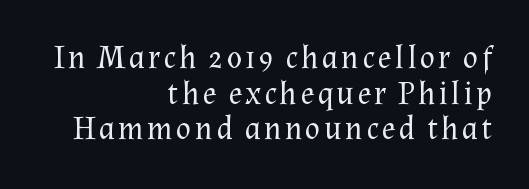
Decoration check: the copy has no underline. If you drew a line through each stem, it would be perfectly vertical. The setting favours the right margin, as signatures and pull-quotes sometimes do. Character widths vary here, with narrow letters taking less room than wide ones. Is this a heavy cut? Hardly; it is regular or lighter. The rendering uses a small line-height, squeezing the rows.
